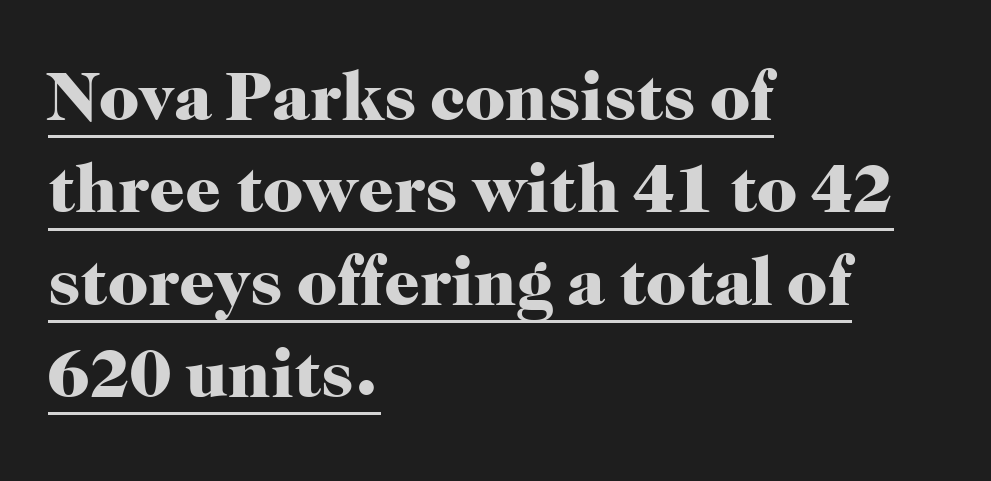
The image shows 70 px heavy serif type, upright; set left-aligned, normal line spacing (1.32x), normal letter spacing, underlined; high stroke contrast and a medium x-height.
